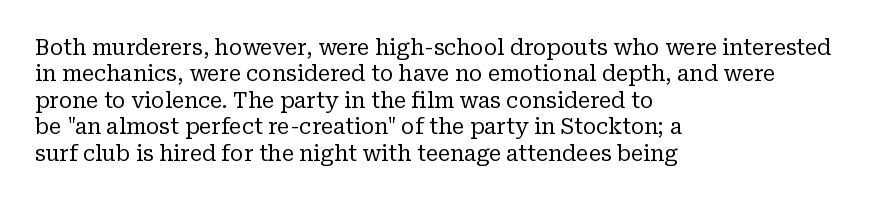
Q: Is the text bold? A: No.
Q: Is the text italic (slanted)? A: No, it is upright.
Q: Is the text underlined? A: No.
Q: How is the paragraph aligned? A: Left-aligned.
Q: Is the spacing between letters normal or unusually wide? A: Normal.
Q: Is the spacing between lines tight, normal or loose? A: Normal.
